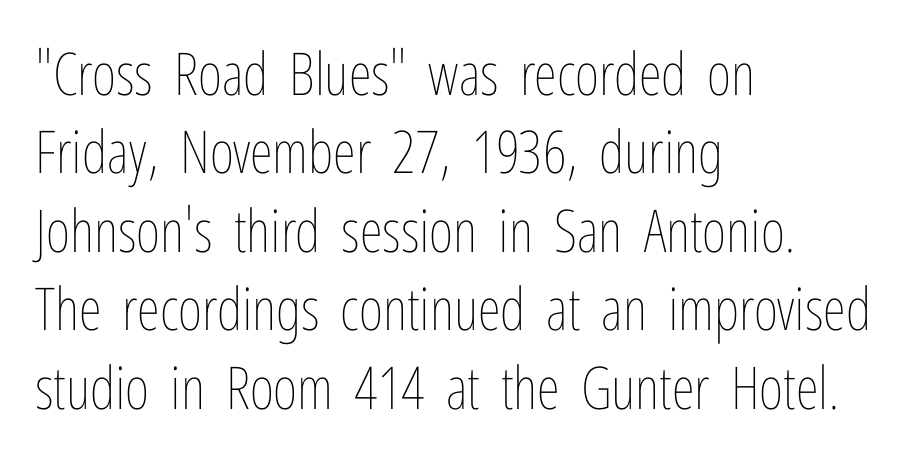
Q: Is the text bold? A: No.
Q: Is the text italic (slanted)? A: No, it is upright.
Q: Is the text underlined? A: No.
Q: How is the paragraph aligned? A: Left-aligned.
Q: Is the spacing between letters normal or unusually wide? A: Normal.
Q: Is the spacing between lines tight, normal or loose? A: Normal.
Q: Width (condensed, normal, or wide)? A: Condensed.
Q: Stroke contrast? A: Low.
Q: x-height? A: Medium.
Q: Monospaced? A: No.
